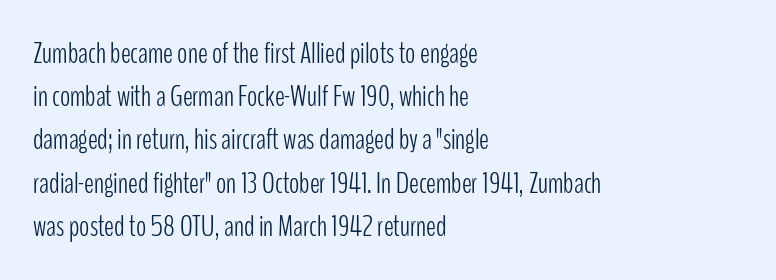
Q: Is the text bold? A: No.
Q: Is the text italic (slanted)? A: No, it is upright.
Q: Is the typeface a serif or a sans-serif typeface? A: Sans-serif.
Q: Is the text underlined? A: No.
Q: How is the paragraph aligned? A: Left-aligned.
Q: Is the spacing between letters normal or unusually wide? A: Normal.
Q: Is the spacing between lines tight, normal or loose? A: Normal.
Q: Width (condensed, normal, or wide)? A: Condensed.
Q: Stroke contrast? A: Low.
Q: x-height? A: Medium.
Q: Monospaced? A: No.
